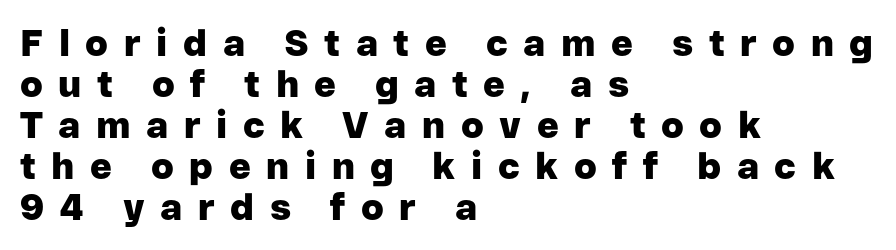
Whoever set this chose condensed vertical rhythm over breathing room. Emphasis by weight is at full strength: bold. Does the type have serifs? No, each stem ends abruptly. Note the varied advance widths — an 'i' is clearly narrower than an 'm'. You can tell it's not italic because the verticals are truly vertical.
